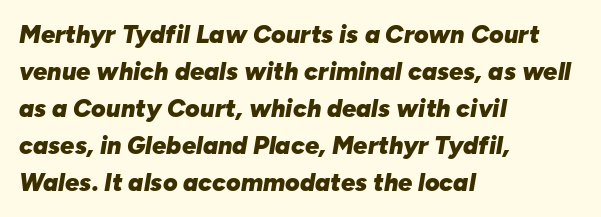
Q: Is the text bold? A: Yes.
Q: Is the text italic (slanted)? A: Yes, it leans right by about 10 degrees.
Q: Is the text underlined? A: No.
Q: How is the paragraph aligned? A: Left-aligned.
Q: Is the spacing between letters normal or unusually wide? A: Normal.
Q: Is the spacing between lines tight, normal or loose? A: Normal.
